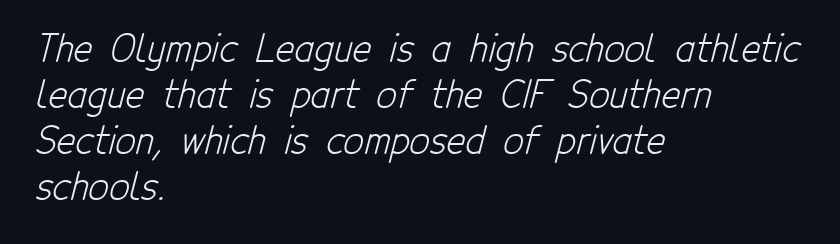
Reading down the block, your eye returns to a fixed left position each line. Words appear dense and cohesive because spacing is normal. Is the stroke heavy? The answer is a plain regular-or-lighter. The glyphs are unaccompanied by any horizontal stroke below them. The designer went with a sans here, leaving each stem footless. Line spacing here is normal.
